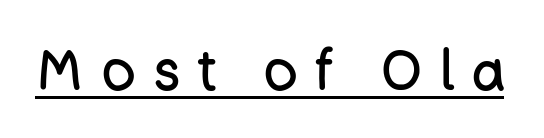
The image shows 56 px regular-weight sans-serif type, upright; set unusually wide letter spacing (+0.32 em), underlined; low stroke contrast and a large x-height.
